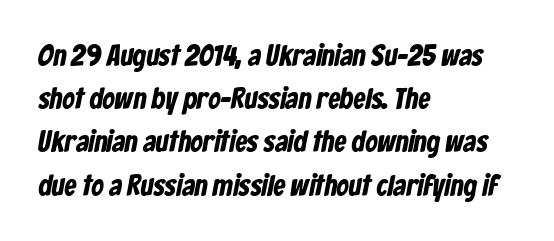
Spacing verdict: proportional, widths tailored to each character. The lines in this sample share a left origin and differ only in where they stop. Is this a sans? Yes — the strokes have no serifs. Leading: standard.
